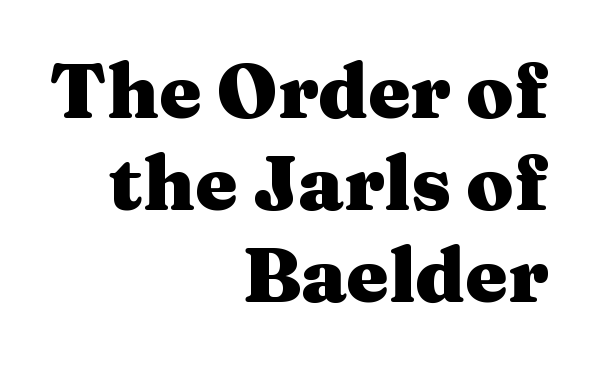
Q: Is the text bold? A: Yes.
Q: Is the text italic (slanted)? A: No, it is upright.
Q: Is the typeface a serif or a sans-serif typeface? A: Serif.
Q: Is the text underlined? A: No.
Q: How is the paragraph aligned? A: Right-aligned.
Q: Is the spacing between letters normal or unusually wide? A: Normal.
Q: Width (condensed, normal, or wide)? A: Wide.
Q: Stroke contrast? A: Medium.
Q: x-height? A: Medium.
Q: Monospaced? A: No.
